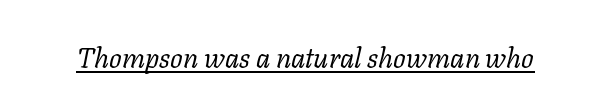
Q: Is the text bold? A: No.
Q: Is the text italic (slanted)? A: Yes, it leans right by about 11 degrees.
Q: Is the typeface a serif or a sans-serif typeface? A: Serif.
Q: Is the text underlined? A: Yes.
Q: Is the spacing between letters normal or unusually wide? A: Normal.
Q: Width (condensed, normal, or wide)? A: Normal.
Q: Stroke contrast? A: Low.
Q: x-height? A: Medium.
Q: Monospaced? A: No.
